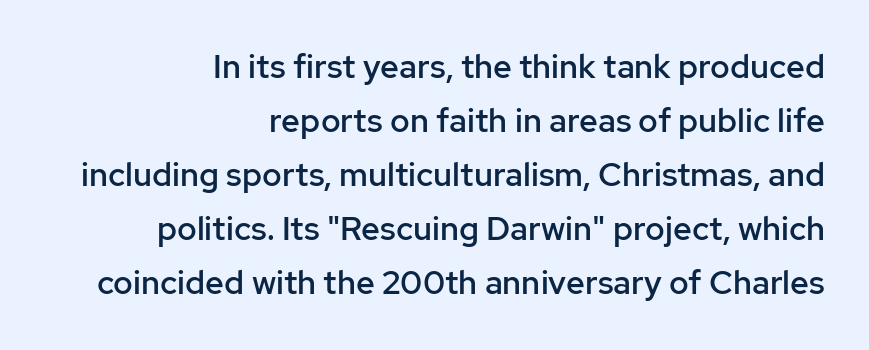
Q: Is the text bold? A: Semi-bold.
Q: Is the text italic (slanted)? A: No, it is upright.
Q: Is the typeface a serif or a sans-serif typeface? A: Sans-serif.
Q: Is the text underlined? A: No.
Q: How is the paragraph aligned? A: Right-aligned.
Q: Is the spacing between letters normal or unusually wide? A: Normal.
Q: Is the spacing between lines tight, normal or loose? A: Normal.
Q: Width (condensed, normal, or wide)? A: Normal.
Q: Stroke contrast? A: Low.
Q: x-height? A: Medium.
Q: Monospaced? A: No.
